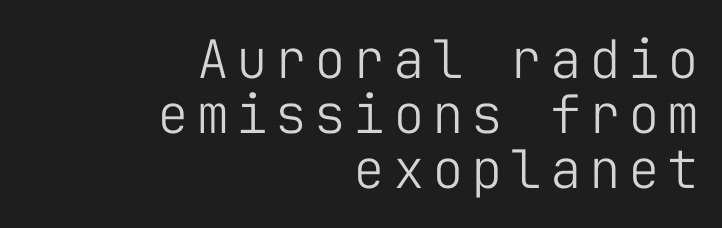
The image shows 53 px light sans-serif type, upright, monospaced; set right-aligned, tight line spacing (1.04x), not underlined; low stroke contrast and a medium x-height.
